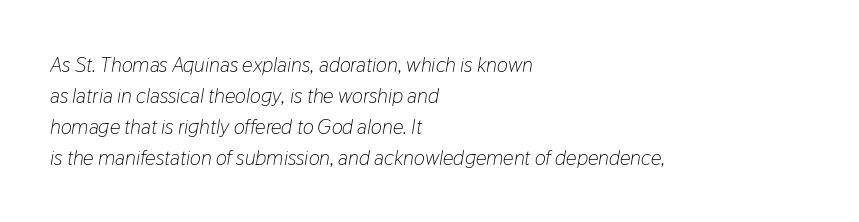
Vertical spacing — default. Vertical stems look standard width or narrower in stroke. Observe the ordinary spacing: letters are neighbours, not strangers. Only glyphs here, with clear space below each row.
